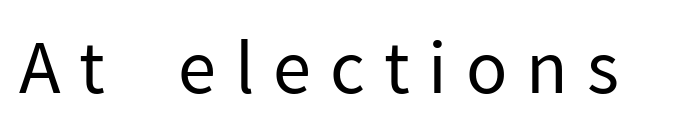
No letter is thick-stroked: the sample isn't bold. This is roman type, the default non-slanted kind. Letterform terminals end flat and unadorned throughout the passage. Spacing verdict: proportional, widths tailored to each character. The passage shown has open, widely tracked lettering throughout. Any mark beneath the type? The region is blank.
